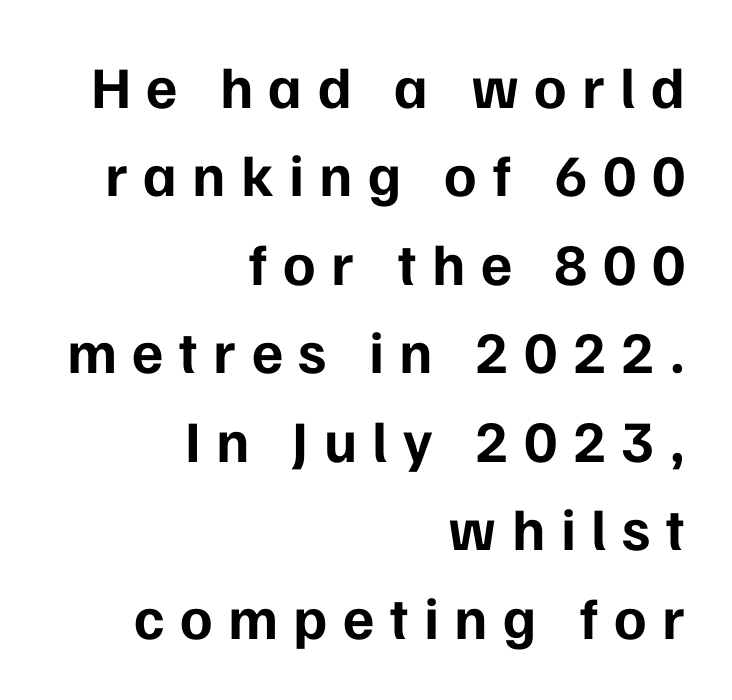
{"serif": "no", "italic": "no", "bold": "yes", "weight": "bold", "width": "normal", "stroke_contrast": "low", "x_height": "medium", "monospaced": "no", "underline": "no", "align": "right", "line_spacing": "normal", "line_spacing_ratio": 1.5, "letter_spacing": "wide", "letter_spacing_em": 0.26, "glyph_px": 59}
